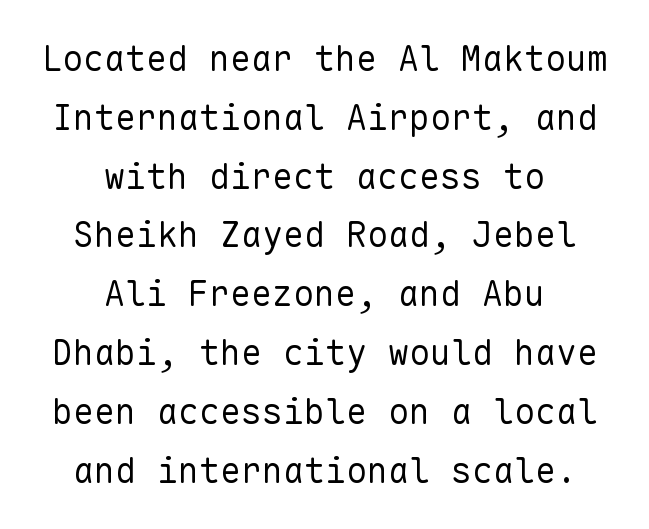
{"serif": "no", "italic": "no", "bold": "no", "weight": "regular", "width": "normal", "stroke_contrast": "low", "x_height": "medium", "monospaced": "yes", "underline": "no", "align": "center", "line_spacing": "normal", "line_spacing_ratio": 1.68, "letter_spacing": "normal", "letter_spacing_em": 0.0, "glyph_px": 35}
